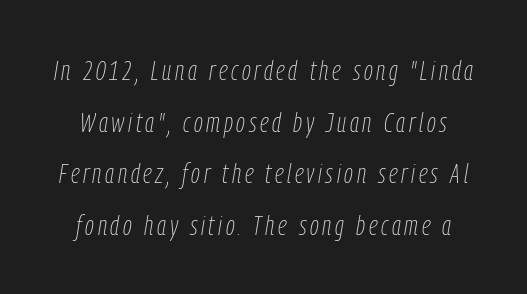
{"italic": "yes", "lean": "right", "slant_degrees": 9, "bold": "no", "weight": "thin", "width": "condensed", "stroke_contrast": "low", "x_height": "medium", "monospaced": "no", "underline": "no", "line_spacing_ratio": 1.84, "glyph_px": 28}
